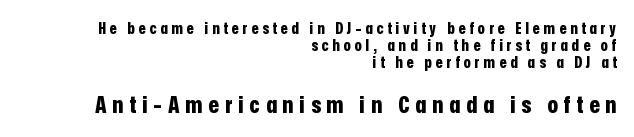
{"italic": "no", "bold": "yes", "underline": "no", "align": "right", "line_spacing": "tight", "line_spacing_ratio": 1.07, "letter_spacing": "wide", "letter_spacing_em": 0.25, "larger_block": "second", "size_ratio": 1.5, "glyph_px": 24}
